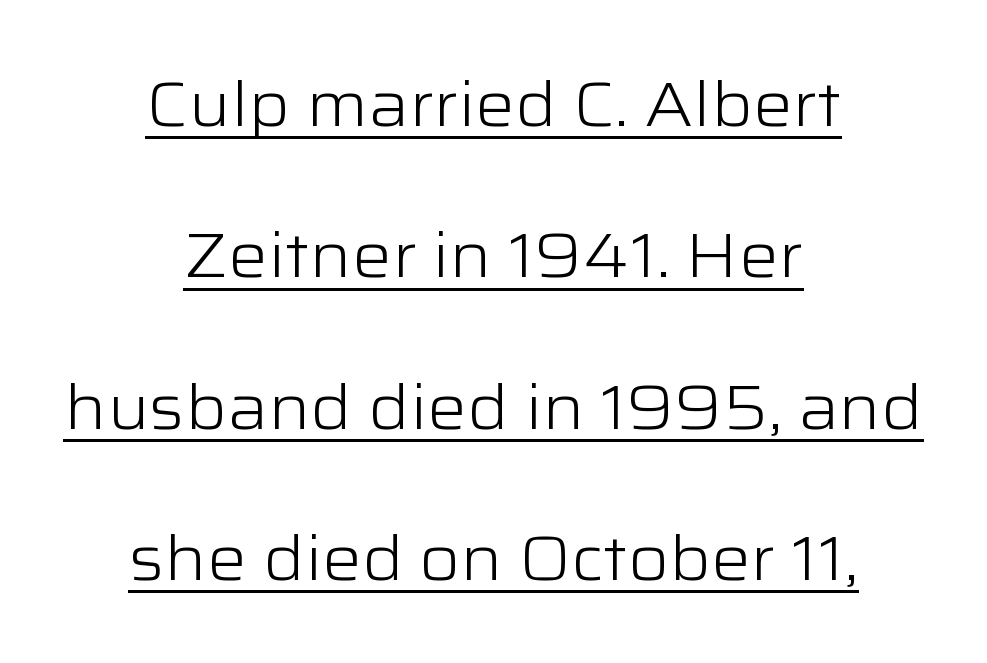
Q: Is the text bold? A: No.
Q: Is the text italic (slanted)? A: No, it is upright.
Q: Is the typeface a serif or a sans-serif typeface? A: Sans-serif.
Q: Is the text underlined? A: Yes.
Q: How is the paragraph aligned? A: Centered.
Q: Is the spacing between letters normal or unusually wide? A: Normal.
Q: Is the spacing between lines tight, normal or loose? A: Loose.
Q: Width (condensed, normal, or wide)? A: Wide.
Q: Stroke contrast? A: Low.
Q: x-height? A: Medium.
Q: Monospaced? A: No.
